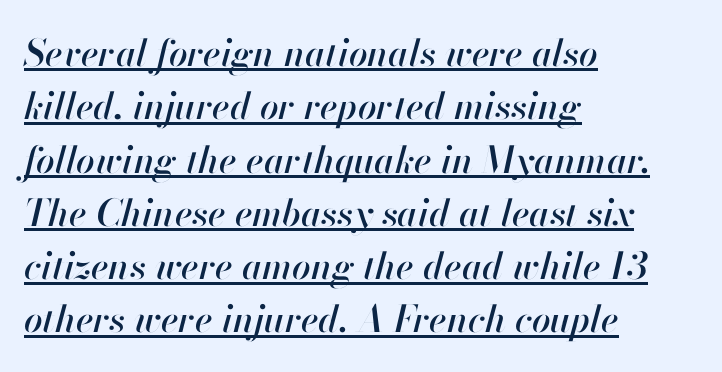
{"italic": "yes", "lean": "right", "slant_degrees": 13, "width": "normal", "stroke_contrast": "high", "x_height": "small", "monospaced": "no", "underline": "yes", "align": "left", "line_spacing": "normal", "line_spacing_ratio": 1.44, "letter_spacing": "normal", "letter_spacing_em": 0.0, "glyph_px": 37}
